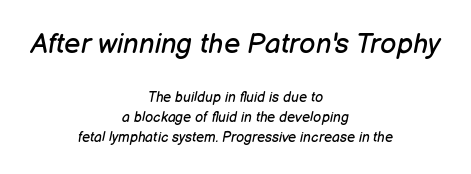
The image shows 28 px regular-weight type, italic (leaning right); set centered, normal line spacing (1.42x), normal letter spacing, not underlined; the first (top) block is 2.0x larger; low stroke contrast and a medium x-height.
